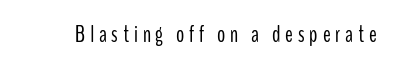
{"italic": "no", "bold": "no", "underline": "no", "letter_spacing": "wide", "letter_spacing_em": 0.21, "glyph_px": 23}
